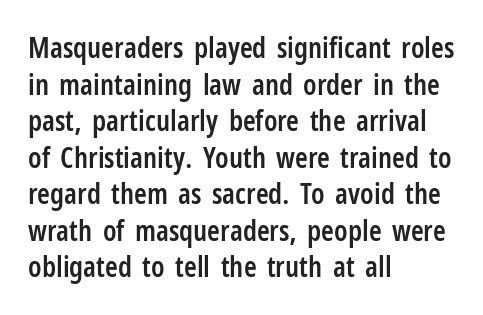
Q: Is the text bold? A: Semi-bold.
Q: Is the text italic (slanted)? A: No, it is upright.
Q: Is the typeface a serif or a sans-serif typeface? A: Sans-serif.
Q: Is the text underlined? A: No.
Q: How is the paragraph aligned? A: Left-aligned.
Q: Is the spacing between letters normal or unusually wide? A: Normal.
Q: Is the spacing between lines tight, normal or loose? A: Normal.
Q: Width (condensed, normal, or wide)? A: Condensed.
Q: Stroke contrast? A: Low.
Q: x-height? A: Medium.
Q: Monospaced? A: No.
